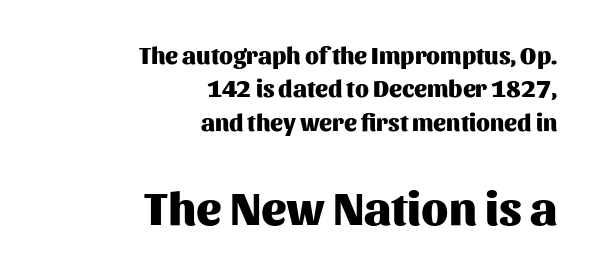
{"serif": "no", "italic": "no", "bold": "yes", "weight": "heavy", "width": "normal", "stroke_contrast": "medium", "x_height": "medium", "monospaced": "no", "underline": "no", "align": "right", "line_spacing": "normal", "line_spacing_ratio": 1.39, "letter_spacing": "normal", "letter_spacing_em": 0.0, "larger_block": "second", "size_ratio": 1.96, "glyph_px": 47}
